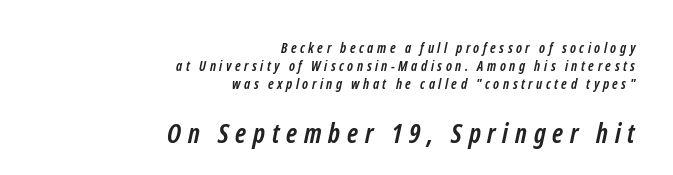
Short note: letters widely spaced. These lines sit exactly where default settings would place them. Typeset ragged left — the right edge is the straight one. Reading top to bottom, the characters get bigger at the block break. The specimen omits any rule beneath the text block's lines.
